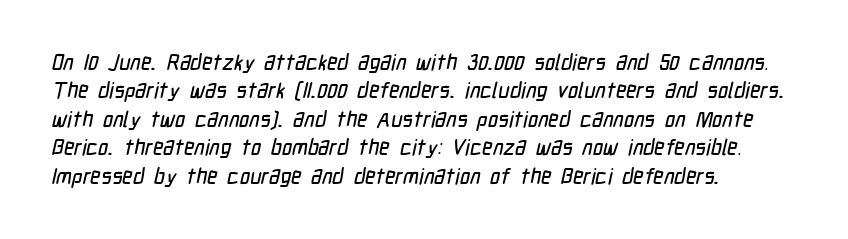
{"underline": "no", "align": "left", "line_spacing": "normal", "line_spacing_ratio": 1.29, "letter_spacing": "normal", "letter_spacing_em": 0.0, "glyph_px": 22}
